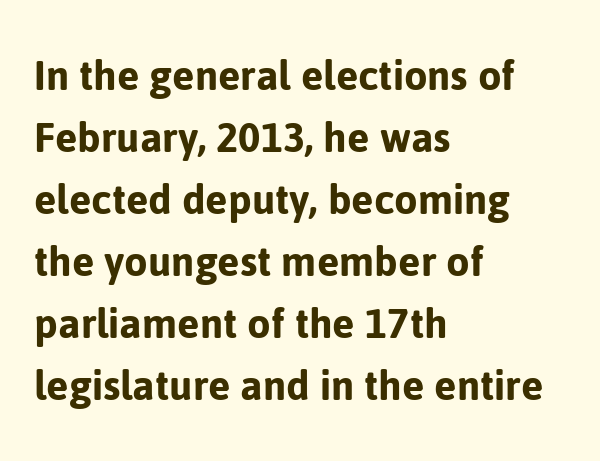
The image shows 48 px sans-serif type, upright; set left-aligned, normal line spacing (1.29x), normal letter spacing, not underlined; low stroke contrast and a medium x-height.
